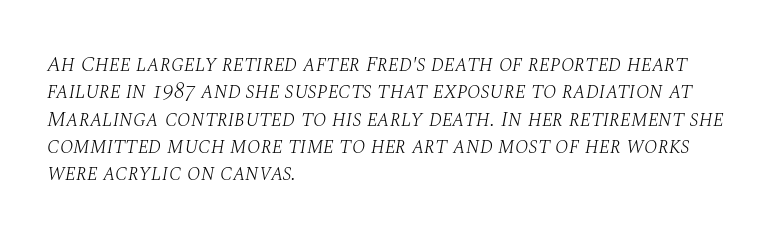
The image shows 22 px text type, italic (leaning right); set left-aligned, line spacing 1.24x, normal letter spacing, not underlined.
